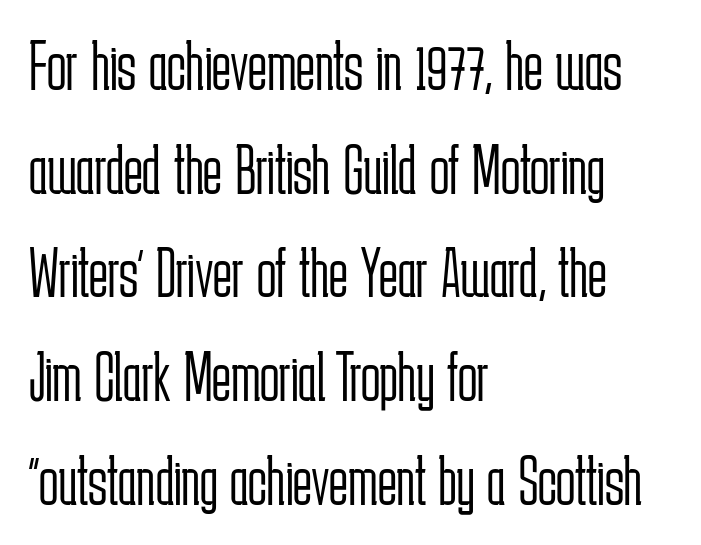
Vertical strokes here are truly vertical. Leading matches the norm, producing a regular column. A clean baseline with only descenders dipping below it. The type is set solid horizontally, with unmodified tracking. Reading down the block, your eye returns to a fixed left position each line. Varying glyph widths throughout — classic text-font behaviour.
